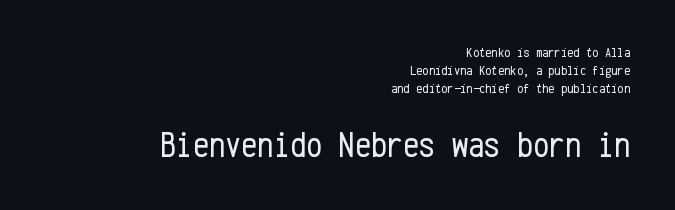
Q: Is the text bold? A: No.
Q: Is the text italic (slanted)? A: No, it is upright.
Q: Is the typeface a serif or a sans-serif typeface? A: Sans-serif.
Q: Is the text underlined? A: No.
Q: How is the paragraph aligned? A: Right-aligned.
Q: Is the spacing between letters normal or unusually wide? A: Normal.
Q: Is the spacing between lines tight, normal or loose? A: Normal.
Q: Which block of text is set in a larger size, the first (top) or the second (bottom)? A: The second (bottom) one.
Q: Width (condensed, normal, or wide)? A: Condensed.
Q: Stroke contrast? A: Low.
Q: x-height? A: Medium.
Q: Monospaced? A: Yes.
